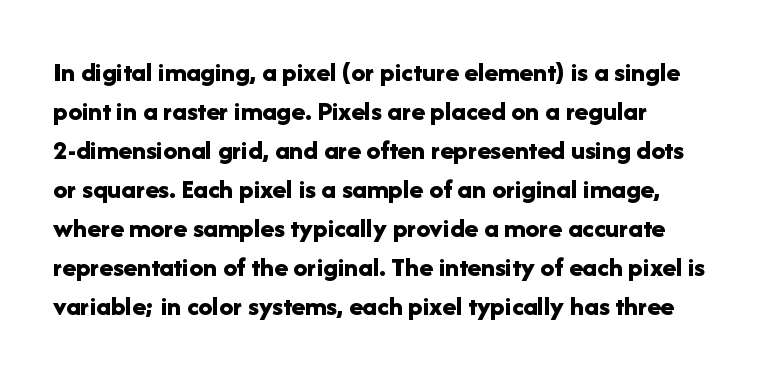
{"serif": "no", "italic": "no", "bold": "yes", "weight": "bold", "width": "normal", "stroke_contrast": "low", "x_height": "medium", "monospaced": "no", "underline": "no", "line_spacing": "normal", "line_spacing_ratio": 1.39, "letter_spacing": "normal", "letter_spacing_em": 0.0, "glyph_px": 28}
